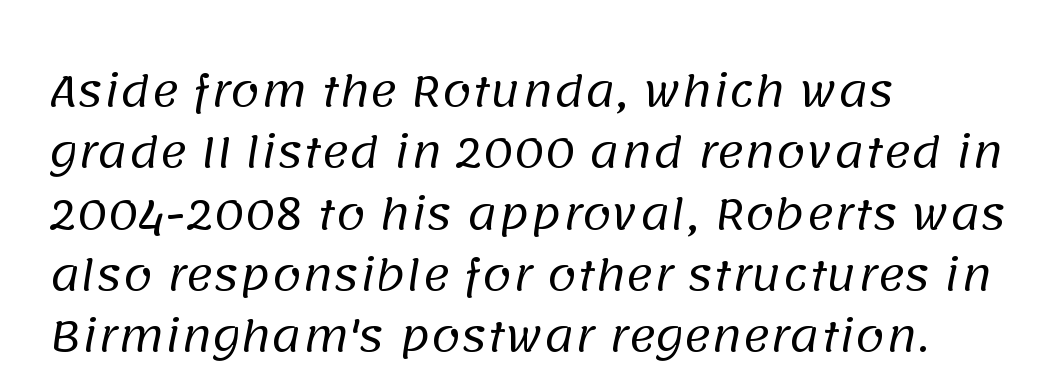
{"serif": "no", "bold": "no", "weight": "regular", "width": "normal", "stroke_contrast": "low", "x_height": "large", "monospaced": "no", "underline": "no", "align": "left", "line_spacing": "normal", "line_spacing_ratio": 1.46, "letter_spacing": "normal", "letter_spacing_em": 0.0, "glyph_px": 42}
